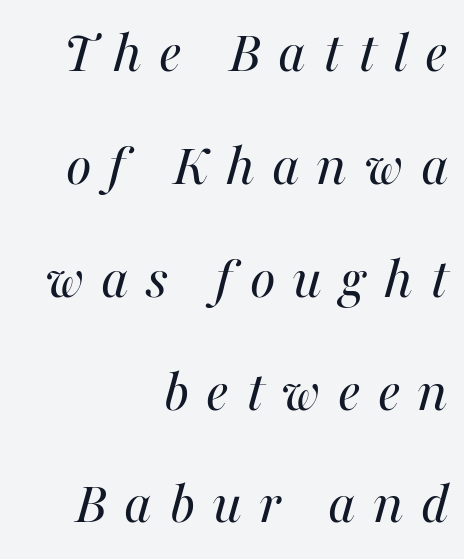
Q: Is the text bold? A: No.
Q: Is the text italic (slanted)? A: Yes, it leans right by about 16 degrees.
Q: Is the text underlined? A: No.
Q: How is the paragraph aligned? A: Right-aligned.
Q: Is the spacing between letters normal or unusually wide? A: Unusually wide.
Q: Width (condensed, normal, or wide)? A: Normal.
Q: Stroke contrast? A: Medium.
Q: x-height? A: Medium.
Q: Monospaced? A: No.
